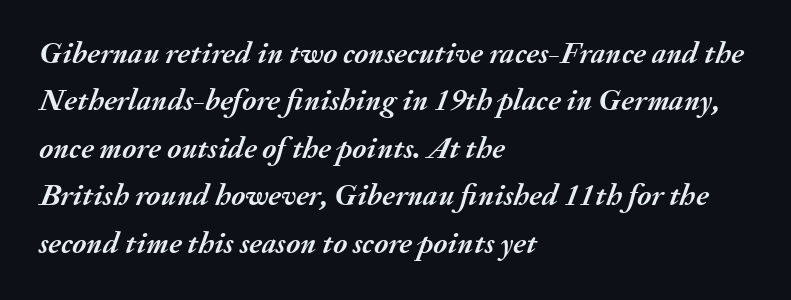
{"italic": "yes", "lean": "right", "slant_degrees": 20, "bold": "yes", "weight": "semibold", "width": "normal", "stroke_contrast": "medium", "x_height": "small", "monospaced": "no", "underline": "no", "align": "left", "line_spacing": "normal", "line_spacing_ratio": 1.53, "letter_spacing": "normal", "letter_spacing_em": 0.0, "glyph_px": 31}
